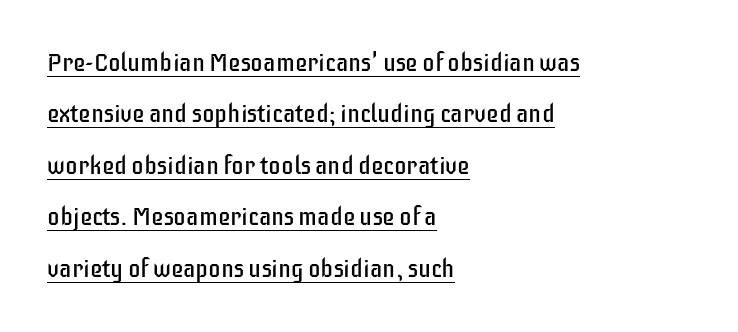
Q: Is the text bold? A: No.
Q: Is the text italic (slanted)? A: No, it is upright.
Q: Is the text underlined? A: Yes.
Q: How is the paragraph aligned? A: Left-aligned.
Q: Is the spacing between letters normal or unusually wide? A: Normal.
Q: Is the spacing between lines tight, normal or loose? A: Loose.
